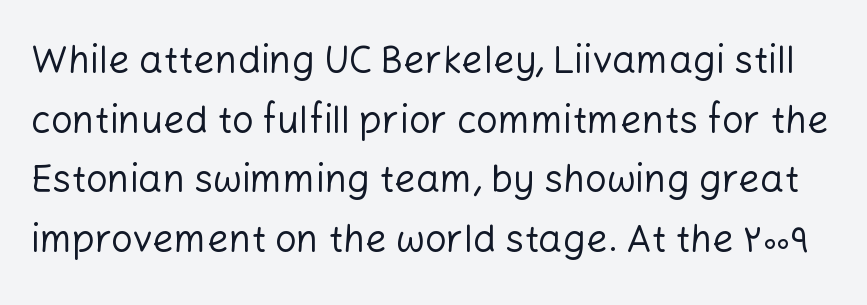
The image shows 38 px regular-weight sans-serif type, upright; set normal line spacing (1.57x), normal letter spacing, not underlined; low stroke contrast and a medium x-height.
